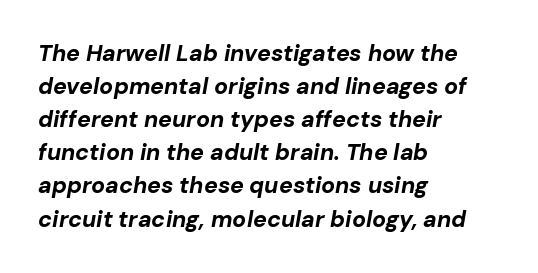
{"italic": "yes", "lean": "right", "slant_degrees": 10, "bold": "yes", "underline": "no", "align": "left", "line_spacing": "normal", "line_spacing_ratio": 1.44, "letter_spacing": "normal", "letter_spacing_em": 0.0, "glyph_px": 23}
